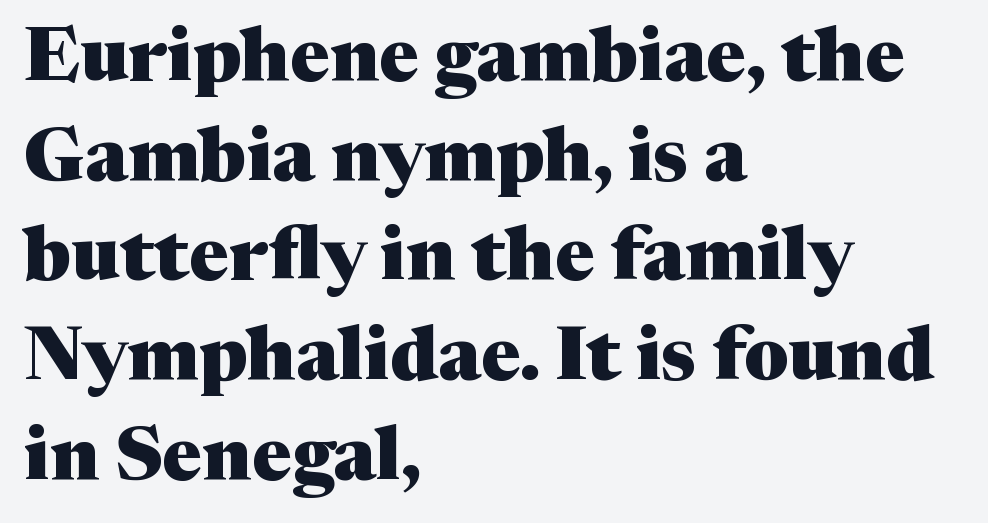
The image shows 75 px heavy serif type, upright; set left-aligned, normal line spacing (1.33x), normal letter spacing, not underlined; medium stroke contrast and a medium x-height.
